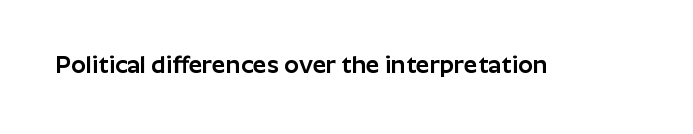
The image shows 24 px text type, upright; set normal letter spacing, not underlined.
